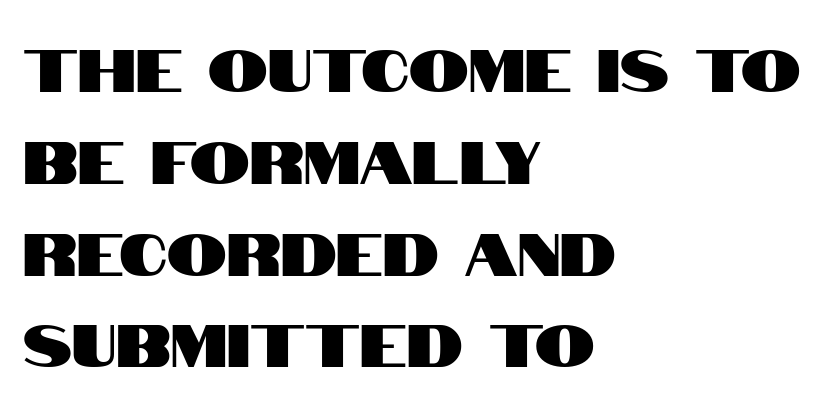
Q: Is the text italic (slanted)? A: No, it is upright.
Q: Is the typeface a serif or a sans-serif typeface? A: Sans-serif.
Q: Is the text underlined? A: No.
Q: How is the paragraph aligned? A: Left-aligned.
Q: Is the spacing between letters normal or unusually wide? A: Normal.
Q: Is the spacing between lines tight, normal or loose? A: Normal.
Q: Width (condensed, normal, or wide)? A: Condensed.
Q: Stroke contrast? A: High.
Q: x-height? A: Large.
Q: Monospaced? A: No.
